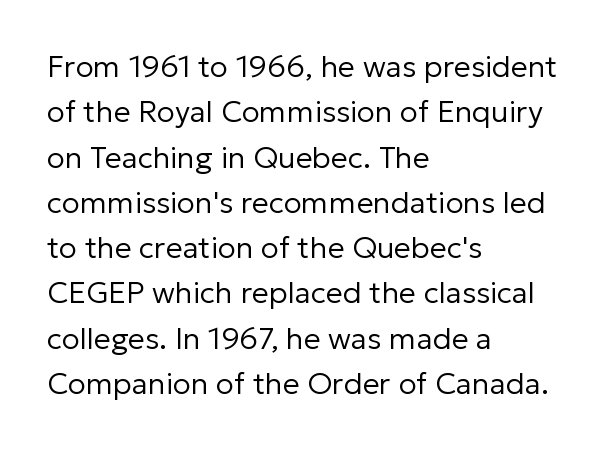
Q: Is the text bold? A: No.
Q: Is the text italic (slanted)? A: No, it is upright.
Q: Is the typeface a serif or a sans-serif typeface? A: Sans-serif.
Q: Is the text underlined? A: No.
Q: How is the paragraph aligned? A: Left-aligned.
Q: Is the spacing between letters normal or unusually wide? A: Normal.
Q: Is the spacing between lines tight, normal or loose? A: Normal.
Q: Width (condensed, normal, or wide)? A: Normal.
Q: Stroke contrast? A: Low.
Q: x-height? A: Medium.
Q: Monospaced? A: No.
